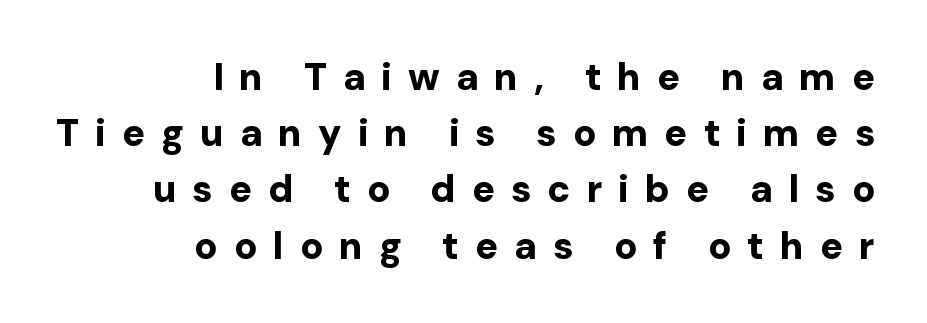
Q: Is the text bold? A: Yes.
Q: Is the text italic (slanted)? A: No, it is upright.
Q: Is the typeface a serif or a sans-serif typeface? A: Sans-serif.
Q: Is the text underlined? A: No.
Q: How is the paragraph aligned? A: Right-aligned.
Q: Is the spacing between letters normal or unusually wide? A: Unusually wide.
Q: Is the spacing between lines tight, normal or loose? A: Normal.
Q: Width (condensed, normal, or wide)? A: Normal.
Q: Stroke contrast? A: Low.
Q: x-height? A: Medium.
Q: Monospaced? A: No.
